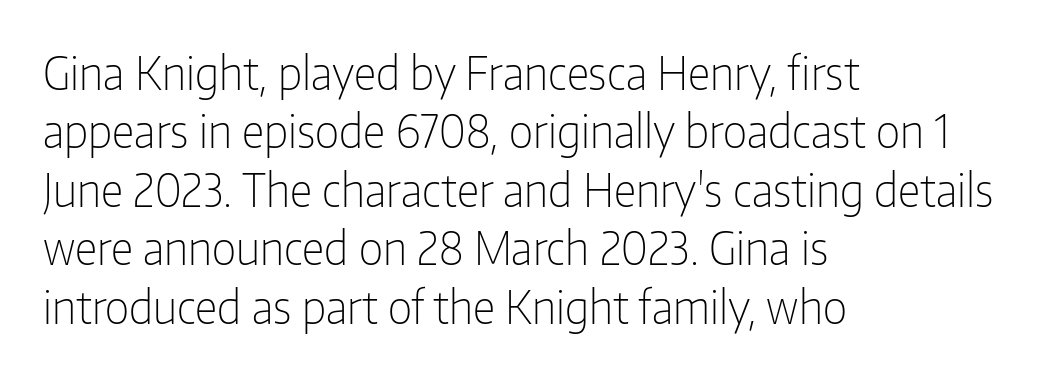
Q: Is the text bold? A: No.
Q: Is the text italic (slanted)? A: No, it is upright.
Q: Is the typeface a serif or a sans-serif typeface? A: Sans-serif.
Q: Is the text underlined? A: No.
Q: How is the paragraph aligned? A: Left-aligned.
Q: Is the spacing between letters normal or unusually wide? A: Normal.
Q: Is the spacing between lines tight, normal or loose? A: Normal.
Q: Width (condensed, normal, or wide)? A: Condensed.
Q: Stroke contrast? A: Low.
Q: x-height? A: Medium.
Q: Monospaced? A: No.
